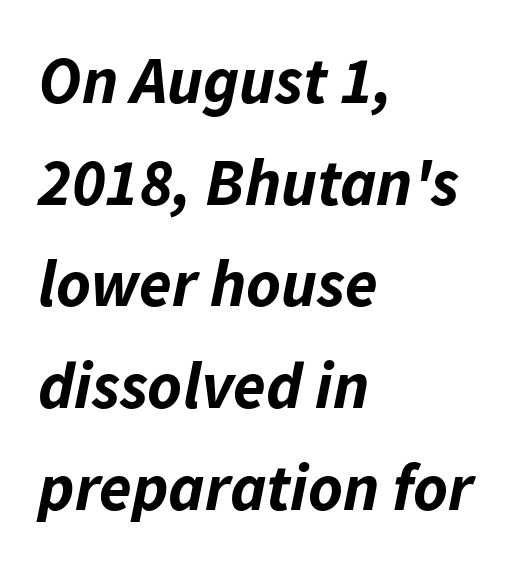
The passage shown stacks its lines at a standard gap. Descender tails drop into unmarked territory. Think of a printed novel: that variable character pitch is what you see here. All the whitespace from short lines collects on the right.
